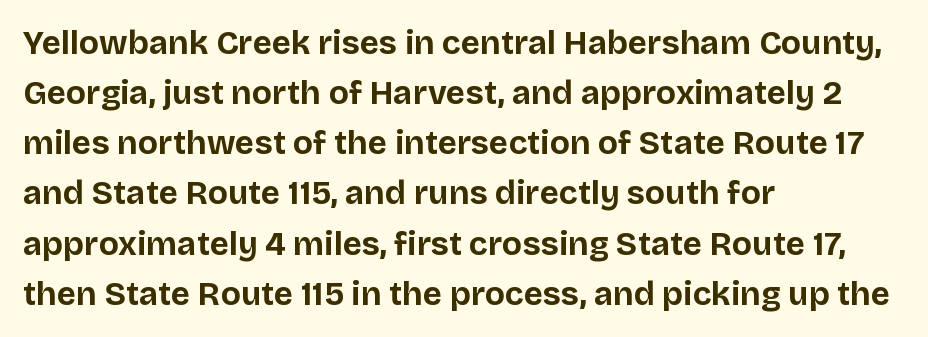
The image shows 33 px bold sans-serif type, upright; set left-aligned, normal line spacing (1.52x), normal letter spacing, not underlined; low stroke contrast and a large x-height.
